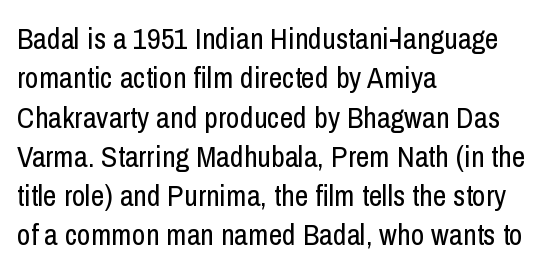
Q: Is the text bold? A: No.
Q: Is the text italic (slanted)? A: No, it is upright.
Q: Is the typeface a serif or a sans-serif typeface? A: Sans-serif.
Q: Is the text underlined? A: No.
Q: How is the paragraph aligned? A: Left-aligned.
Q: Is the spacing between letters normal or unusually wide? A: Normal.
Q: Is the spacing between lines tight, normal or loose? A: Normal.
Q: Width (condensed, normal, or wide)? A: Condensed.
Q: Stroke contrast? A: Low.
Q: x-height? A: Medium.
Q: Monospaced? A: No.
